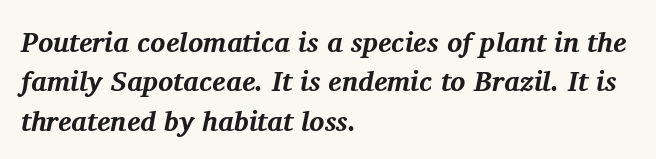
The image shows 28 px bold serif type, italic (leaning right); set left-aligned, normal line spacing (1.41x), normal letter spacing, not underlined; medium stroke contrast and a medium x-height.
